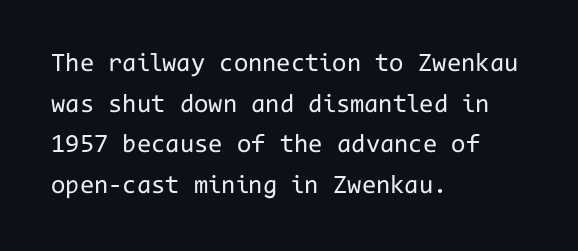
The image shows 26 px text type, upright; set left-aligned, normal line spacing (1.56x), normal letter spacing, not underlined.
